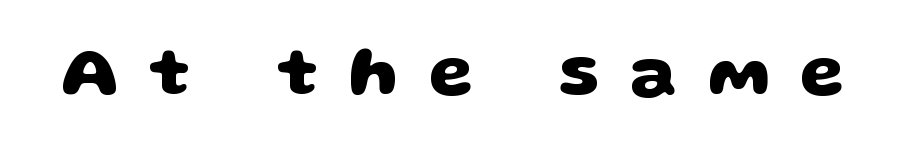
{"serif": "no", "bold": "yes", "weight": "heavy", "width": "wide", "stroke_contrast": "low", "x_height": "large", "monospaced": "no", "underline": "no", "letter_spacing": "wide", "letter_spacing_em": 0.44, "glyph_px": 71}
